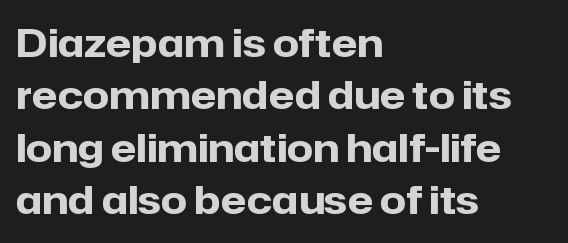
Letterform terminals end flat and unadorned throughout the passage. Here the designer chose a conventional face with non-uniform glyph widths. Casual observation: everything's shoved over to the left. The passage shown stacks its lines at a standard gap.
